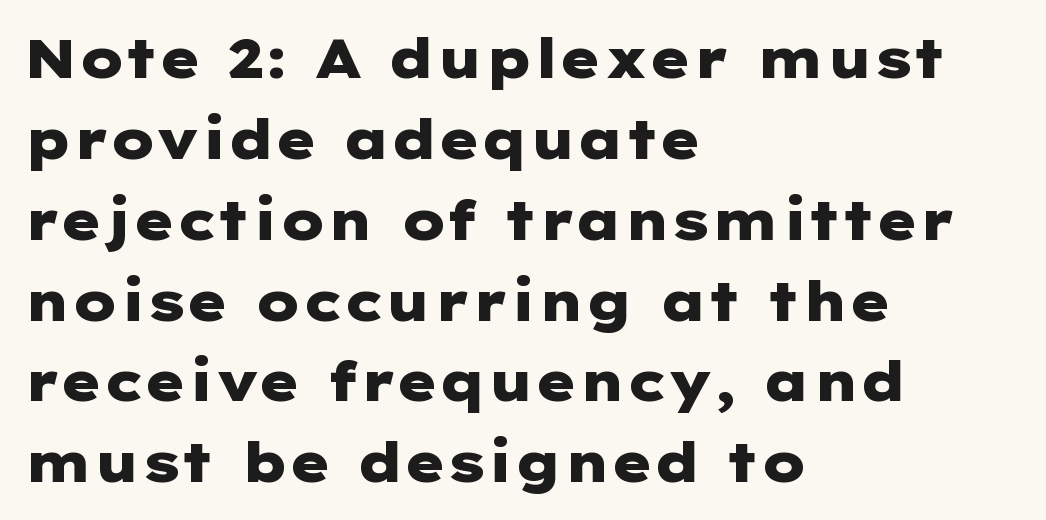
Spacing between characters is what you'd get straight out of the box. Font category for this specimen: sans-serif. Vertically, the passage feels balanced, rows spaced as you'd expect. Each line starts at the same left margin while the right side varies.
